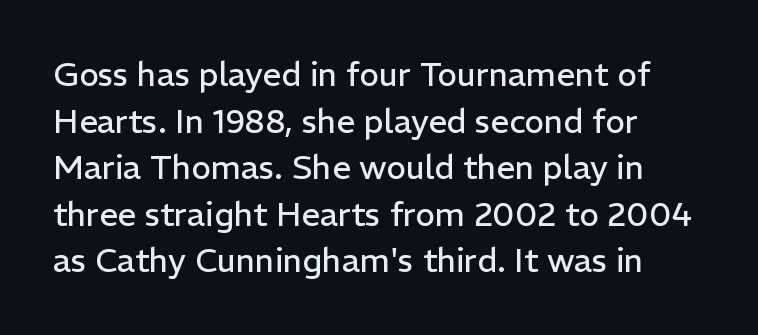
The image shows 33 px regular-weight sans-serif type, upright; set left-aligned, normal line spacing (1.41x), normal letter spacing, not underlined; low stroke contrast and a medium x-height.
